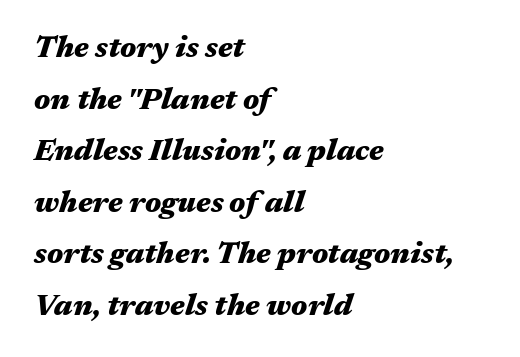
Q: Is the text bold? A: Yes.
Q: Is the text italic (slanted)? A: Yes, it leans right by about 17 degrees.
Q: Is the text underlined? A: No.
Q: How is the paragraph aligned? A: Left-aligned.
Q: Is the spacing between letters normal or unusually wide? A: Normal.
Q: Width (condensed, normal, or wide)? A: Wide.
Q: Stroke contrast? A: Medium.
Q: x-height? A: Medium.
Q: Monospaced? A: No.
